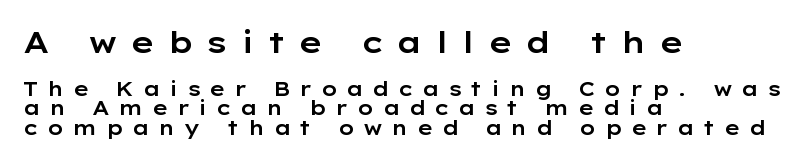
Q: Is the text italic (slanted)? A: No, it is upright.
Q: Is the typeface a serif or a sans-serif typeface? A: Sans-serif.
Q: Is the text underlined? A: No.
Q: How is the paragraph aligned? A: Left-aligned.
Q: Is the spacing between letters normal or unusually wide? A: Unusually wide.
Q: Is the spacing between lines tight, normal or loose? A: Tight.
Q: Which block of text is set in a larger size, the first (top) or the second (bottom)? A: The first (top) one.
Q: Width (condensed, normal, or wide)? A: Wide.
Q: Stroke contrast? A: Low.
Q: x-height? A: Medium.
Q: Monospaced? A: No.
